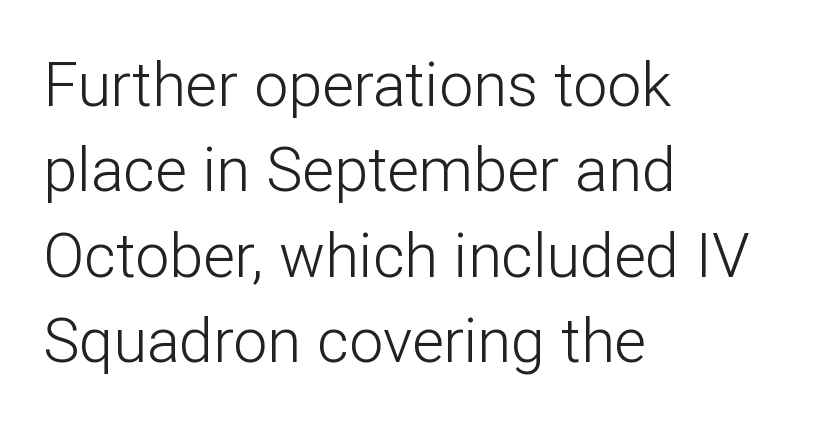
The image shows 61 px light sans-serif type, upright; set left-aligned, normal line spacing (1.4x), normal letter spacing, not underlined; low stroke contrast and a medium x-height.
